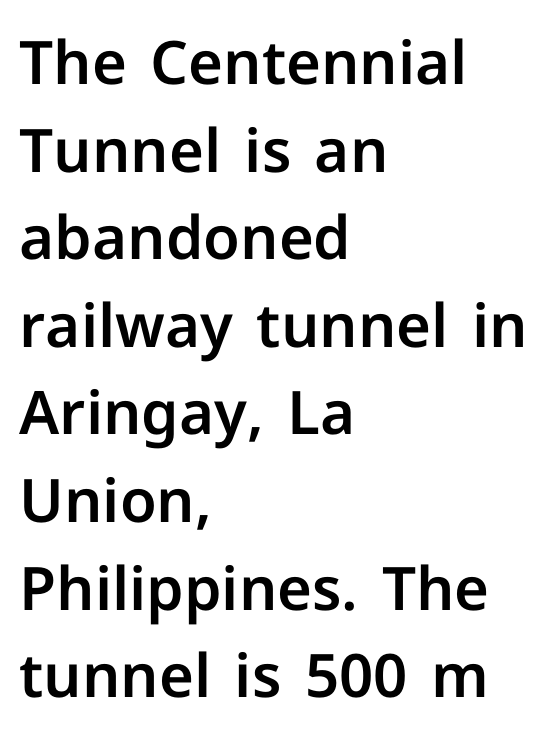
{"serif": "no", "italic": "no", "width": "normal", "stroke_contrast": "low", "x_height": "medium", "monospaced": "no", "underline": "no", "align": "left", "line_spacing": "normal", "line_spacing_ratio": 1.46, "letter_spacing": "normal", "letter_spacing_em": 0.0, "glyph_px": 60}
